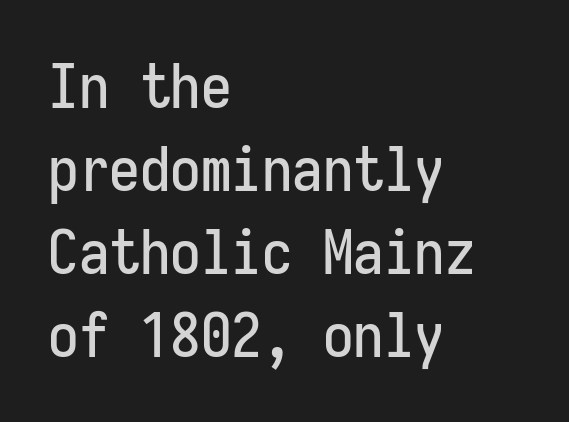
Q: Is the text italic (slanted)? A: No, it is upright.
Q: Is the typeface a serif or a sans-serif typeface? A: Sans-serif.
Q: Is the text underlined? A: No.
Q: How is the paragraph aligned? A: Left-aligned.
Q: Is the spacing between letters normal or unusually wide? A: Normal.
Q: Is the spacing between lines tight, normal or loose? A: Normal.
Q: Width (condensed, normal, or wide)? A: Condensed.
Q: Stroke contrast? A: Low.
Q: x-height? A: Medium.
Q: Monospaced? A: Yes.
